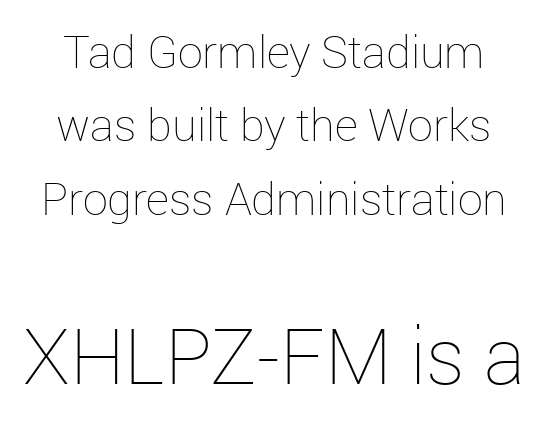
{"italic": "no", "bold": "no", "weight": "thin", "width": "normal", "stroke_contrast": "low", "x_height": "medium", "monospaced": "no", "underline": "no", "line_spacing": "normal", "line_spacing_ratio": 1.63, "letter_spacing": "normal", "letter_spacing_em": 0.0, "larger_block": "second", "size_ratio": 1.73, "glyph_px": 78}
